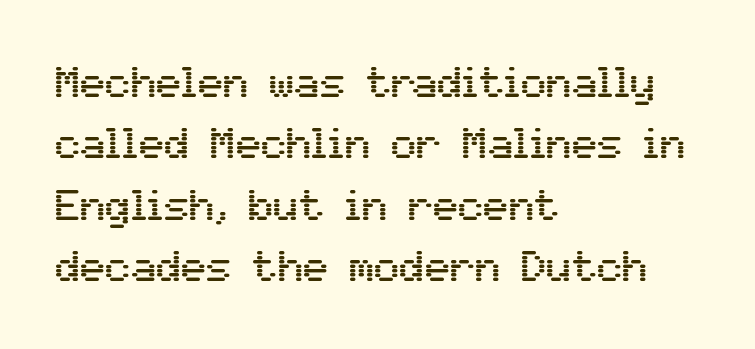
{"serif": "no", "italic": "no", "width": "normal", "stroke_contrast": "medium", "x_height": "medium", "monospaced": "no", "underline": "no", "align": "left", "line_spacing": "normal", "line_spacing_ratio": 1.46, "letter_spacing": "normal", "letter_spacing_em": 0.0, "glyph_px": 42}
